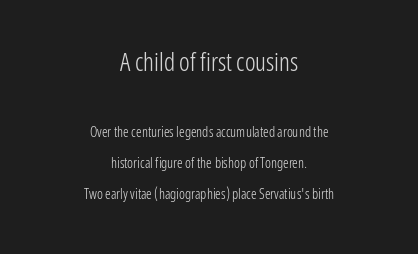
The image shows 25 px text type, upright; set centered, loose line spacing (2.23x), normal letter spacing, not underlined; the first (top) block is 1.79x larger.
